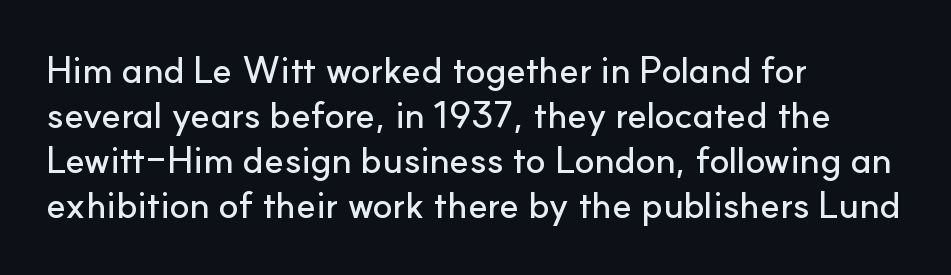
Q: Is the text italic (slanted)? A: No, it is upright.
Q: Is the typeface a serif or a sans-serif typeface? A: Sans-serif.
Q: Is the text underlined? A: No.
Q: How is the paragraph aligned? A: Left-aligned.
Q: Is the spacing between letters normal or unusually wide? A: Normal.
Q: Width (condensed, normal, or wide)? A: Normal.
Q: Stroke contrast? A: Low.
Q: x-height? A: Small.
Q: Monospaced? A: No.
